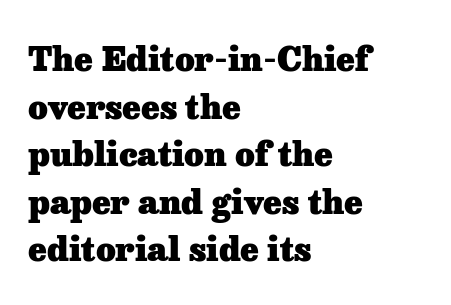
This is the regular roman posture of the typeface. Think of a printed novel: that variable character pitch is what you see here. The letters sit at their default tracking, neither squeezed nor spread. Its strokes are broad and dark, the hallmark of bold type.
